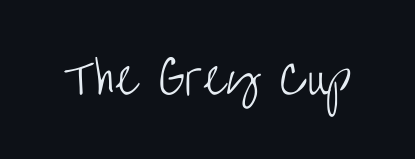
Q: Is the text bold? A: No.
Q: Is the text italic (slanted)? A: No, it is upright.
Q: Is the typeface a serif or a sans-serif typeface? A: Sans-serif.
Q: Is the text underlined? A: No.
Q: Is the spacing between letters normal or unusually wide? A: Normal.
Q: Width (condensed, normal, or wide)? A: Condensed.
Q: Stroke contrast? A: Low.
Q: x-height? A: Large.
Q: Monospaced? A: No.
